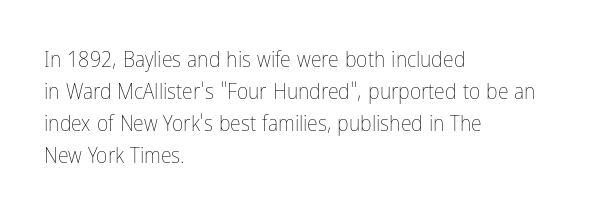
The image shows 22 px text type, upright; set left-aligned, normal line spacing (1.46x), normal letter spacing, not underlined.
